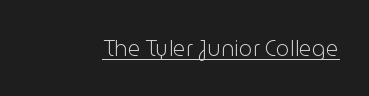
The image shows 22 px text type, upright; set normal letter spacing, underlined.
